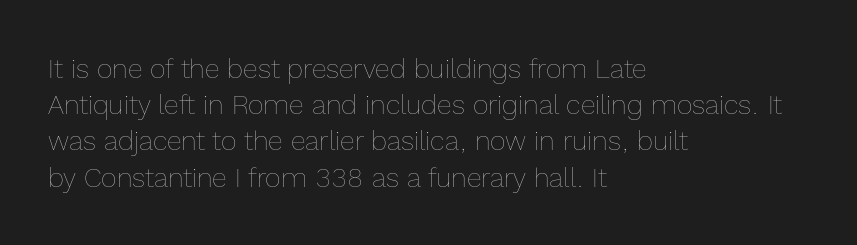
Q: Is the text bold? A: No.
Q: Is the text italic (slanted)? A: No, it is upright.
Q: Is the text underlined? A: No.
Q: How is the paragraph aligned? A: Left-aligned.
Q: Is the spacing between letters normal or unusually wide? A: Normal.
Q: Is the spacing between lines tight, normal or loose? A: Normal.
